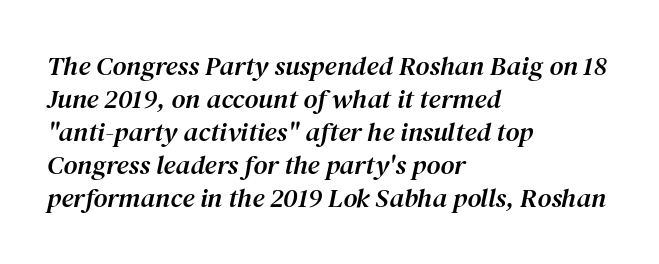
Q: Is the text italic (slanted)? A: Yes, it leans right by about 12 degrees.
Q: Is the text underlined? A: No.
Q: How is the paragraph aligned? A: Left-aligned.
Q: Is the spacing between letters normal or unusually wide? A: Normal.
